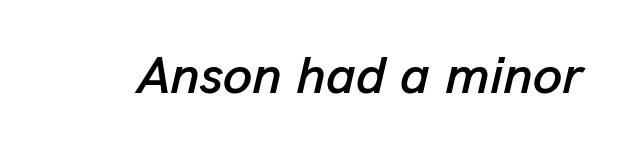
Q: Is the text italic (slanted)? A: Yes, it leans right by about 13 degrees.
Q: Is the text underlined? A: No.
Q: Is the spacing between letters normal or unusually wide? A: Normal.
Q: Width (condensed, normal, or wide)? A: Normal.
Q: Stroke contrast? A: Low.
Q: x-height? A: Medium.
Q: Monospaced? A: No.
